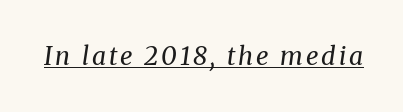
Q: Is the text bold? A: No.
Q: Is the text italic (slanted)? A: Yes, it leans right by about 8 degrees.
Q: Is the text underlined? A: Yes.
